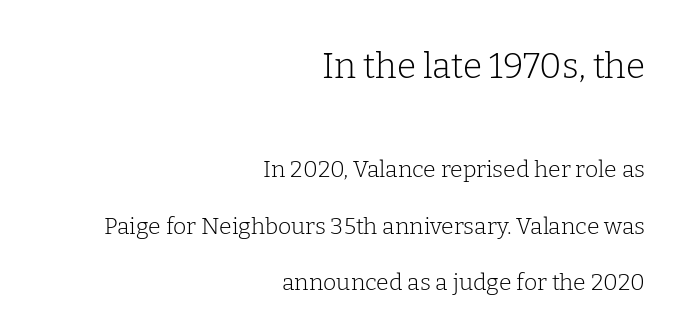
{"serif": "yes", "italic": "no", "bold": "no", "weight": "light", "width": "normal", "stroke_contrast": "low", "x_height": "medium", "monospaced": "no", "underline": "no", "align": "right", "line_spacing": "loose", "line_spacing_ratio": 2.46, "letter_spacing": "normal", "letter_spacing_em": 0.0, "larger_block": "first", "size_ratio": 1.52, "glyph_px": 35}
